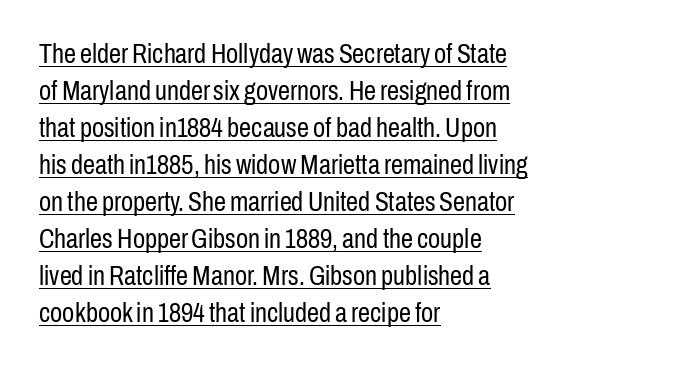
{"italic": "no", "bold": "no", "underline": "yes", "align": "left", "line_spacing": "normal", "line_spacing_ratio": 1.37, "letter_spacing": "normal", "letter_spacing_em": 0.0, "glyph_px": 27}
